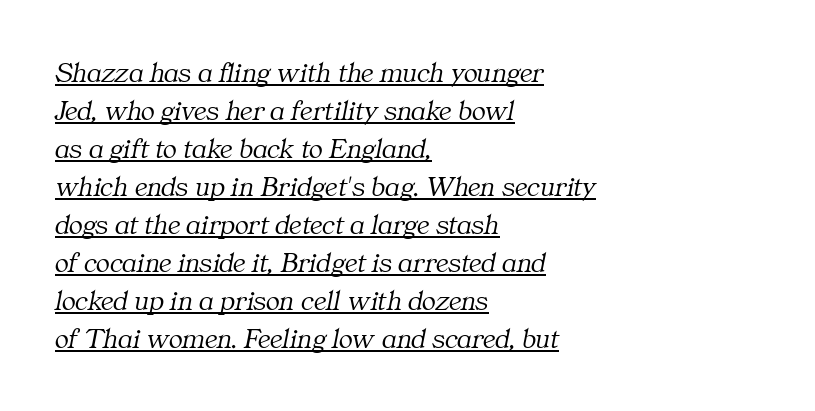
Q: Is the text bold? A: No.
Q: Is the text italic (slanted)? A: Yes, it leans right by about 11 degrees.
Q: Is the typeface a serif or a sans-serif typeface? A: Serif.
Q: Is the text underlined? A: Yes.
Q: How is the paragraph aligned? A: Left-aligned.
Q: Is the spacing between letters normal or unusually wide? A: Normal.
Q: Is the spacing between lines tight, normal or loose? A: Normal.
Q: Width (condensed, normal, or wide)? A: Normal.
Q: Stroke contrast? A: Medium.
Q: x-height? A: Medium.
Q: Monospaced? A: No.
